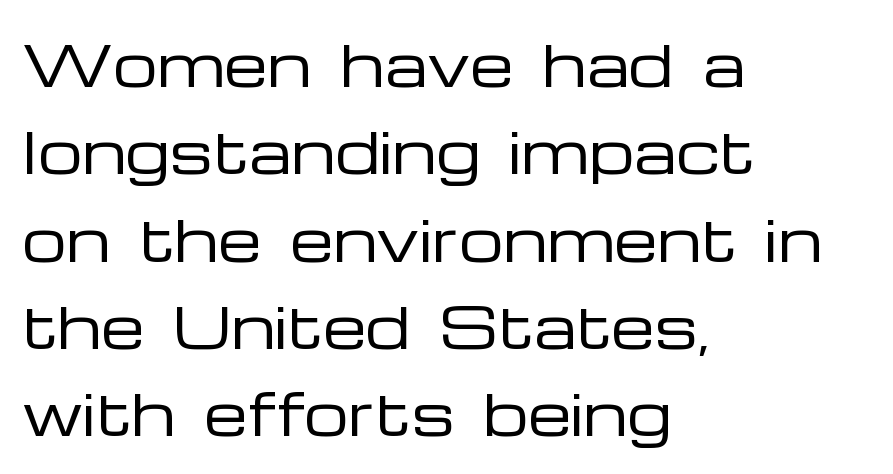
The image shows 56 px regular-weight, wide sans-serif type, upright; set left-aligned, normal line spacing (1.56x), normal letter spacing, not underlined; low stroke contrast and a medium x-height.
